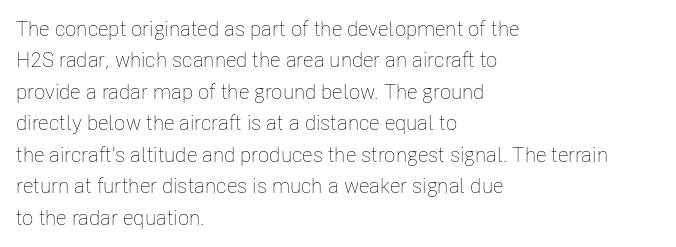
The image shows 21 px text type, upright; set left-aligned, normal line spacing (1.5x), normal letter spacing, not underlined.
